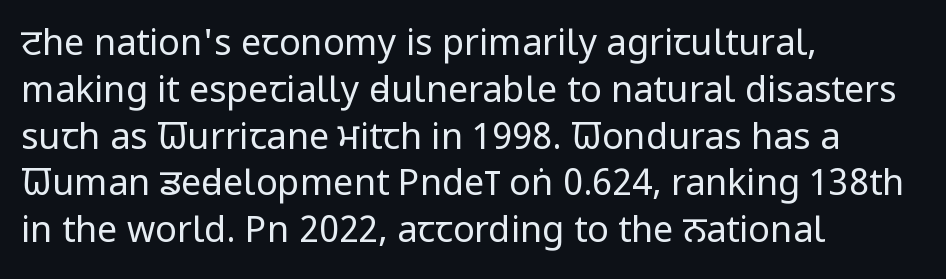
The weight tops out at a normal text grade. These lines keep a tight, regular rhythm from letter to letter. Horizontal bands of white between lines are of average thickness. The string is rendered with underlining switched off.
